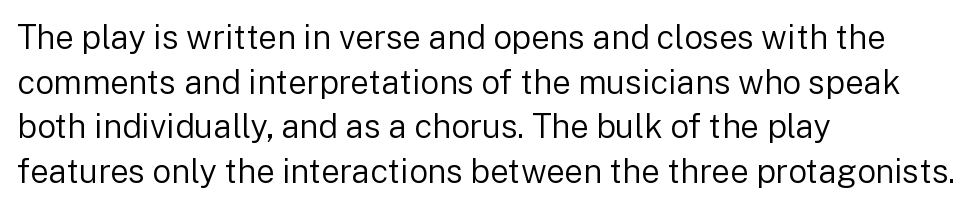
Q: Is the text bold? A: No.
Q: Is the text italic (slanted)? A: No, it is upright.
Q: Is the typeface a serif or a sans-serif typeface? A: Sans-serif.
Q: Is the text underlined? A: No.
Q: How is the paragraph aligned? A: Left-aligned.
Q: Is the spacing between letters normal or unusually wide? A: Normal.
Q: Is the spacing between lines tight, normal or loose? A: Normal.
Q: Width (condensed, normal, or wide)? A: Normal.
Q: Stroke contrast? A: Low.
Q: x-height? A: Medium.
Q: Monospaced? A: No.
